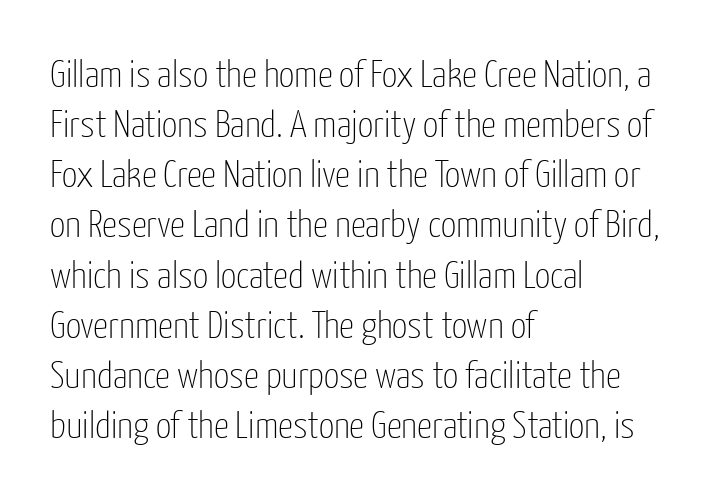
The image shows 38 px thin, condensed sans-serif type, upright; set left-aligned, normal line spacing (1.32x), normal letter spacing, not underlined; low stroke contrast and a medium x-height.
